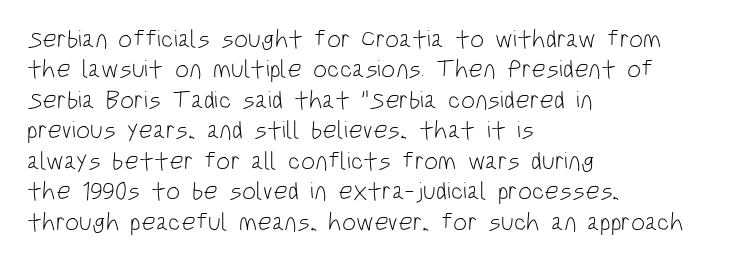
Q: Is the text bold? A: No.
Q: Is the text italic (slanted)? A: No, it is upright.
Q: Is the text underlined? A: No.
Q: How is the paragraph aligned? A: Left-aligned.
Q: Is the spacing between letters normal or unusually wide? A: Normal.
